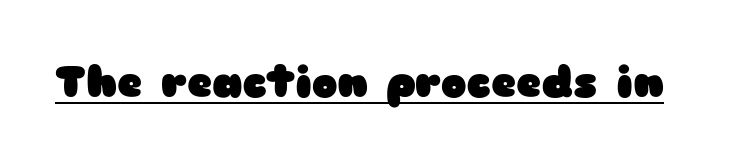
Nobody touched the tracking dial on this one. Varying glyph widths throughout — classic text-font behaviour. The characters look thick and weighty, a clear bold. When letters stand straight like this, we call the style roman or upright. Look at the bottom of the vertical strokes: they stop flat, with no serifs.
